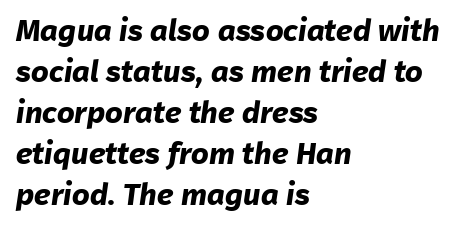
Bare-footed words on every line. This sample uses plain, unmodified letter spacing. Short and long lines alike share a common starting point at left. These lines are rendered in a variable-pitch font.
